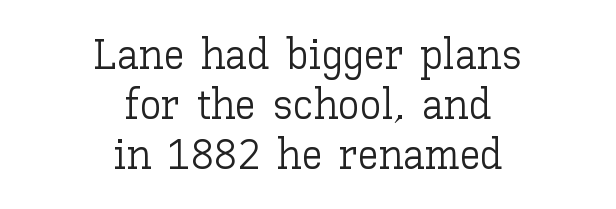
Q: Is the text bold? A: No.
Q: Is the text italic (slanted)? A: No, it is upright.
Q: Is the text underlined? A: No.
Q: How is the paragraph aligned? A: Centered.
Q: Is the spacing between letters normal or unusually wide? A: Normal.
Q: Width (condensed, normal, or wide)? A: Normal.
Q: Stroke contrast? A: Low.
Q: x-height? A: Medium.
Q: Monospaced? A: No.
